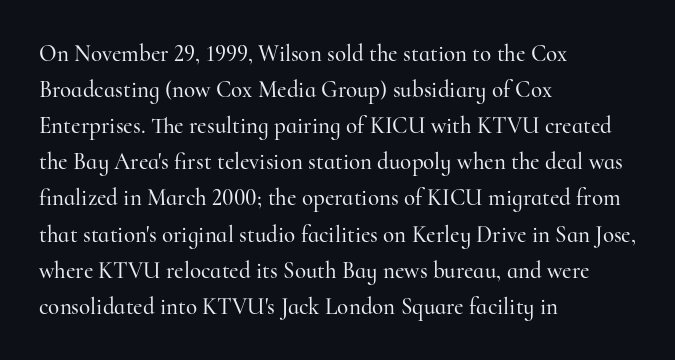
Regular leading. Check under the words: just untouched page. The type is set solid horizontally, with unmodified tracking. The paragraph has a hard left edge and a soft right edge.
